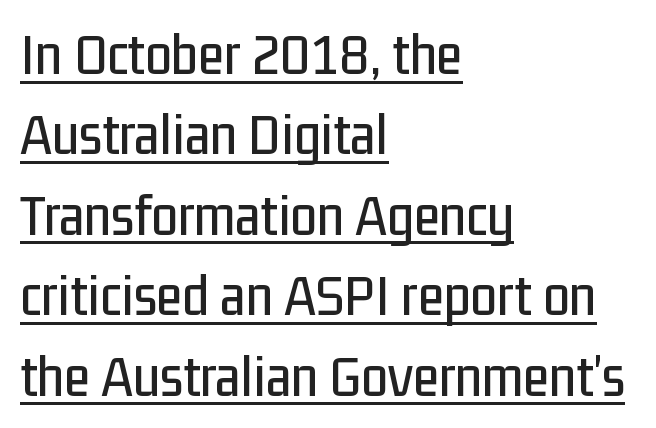
The image shows 60 px condensed sans-serif type, upright; set left-aligned, normal line spacing (1.34x), normal letter spacing, underlined; low stroke contrast and a medium x-height.
